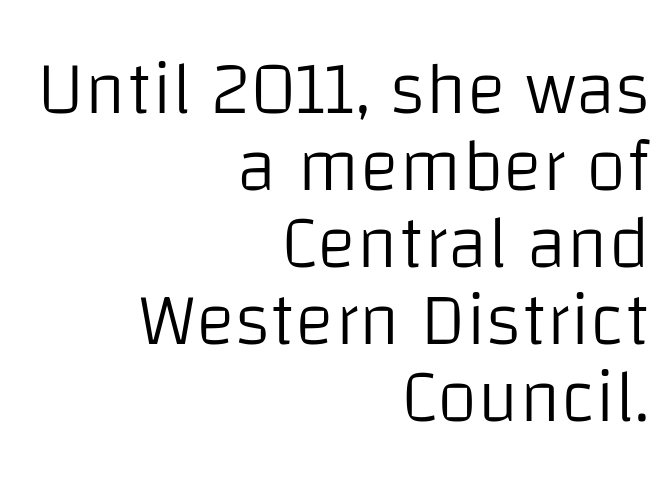
A typesetter would call this proportional, since set widths differ per character. Underline: absent. The horizontal fit of the characters is conventional and even. You can tell it's not italic because the verticals are truly vertical. The rendering uses a small line-height, squeezing the rows.
